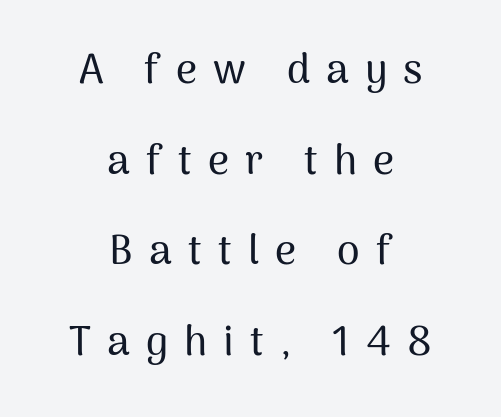
The image shows 41 px sans-serif type, upright; set centered, loose line spacing (2.21x), unusually wide letter spacing (+0.39 em), not underlined; medium stroke contrast and a medium x-height.
